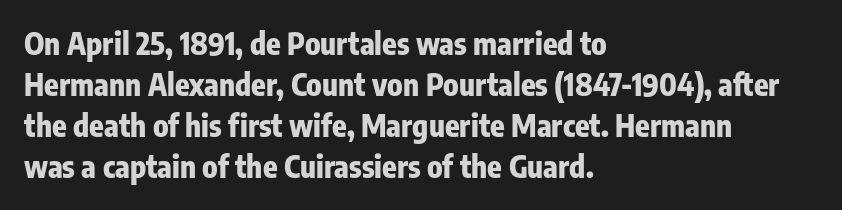
The image shows 30 px heavy, condensed sans-serif type, upright; set left-aligned, normal line spacing (1.37x), normal letter spacing, not underlined; low stroke contrast and a medium x-height.
